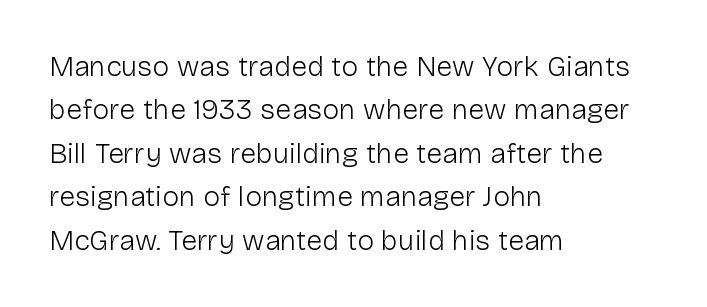
Q: Is the text bold? A: No.
Q: Is the text italic (slanted)? A: No, it is upright.
Q: Is the typeface a serif or a sans-serif typeface? A: Sans-serif.
Q: Is the text underlined? A: No.
Q: How is the paragraph aligned? A: Left-aligned.
Q: Is the spacing between letters normal or unusually wide? A: Normal.
Q: Is the spacing between lines tight, normal or loose? A: Normal.
Q: Width (condensed, normal, or wide)? A: Normal.
Q: Stroke contrast? A: Low.
Q: x-height? A: Medium.
Q: Monospaced? A: No.
